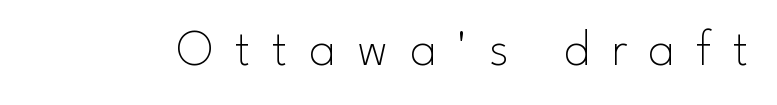
Looks like regular typesetting: each glyph gets only the width it needs. A typesetter would mark this as roman, not italic. The face used here is a sans, in the tradition of grotesques and geometrics. Check under the words: just untouched page.
